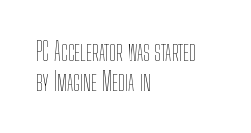
{"italic": "no", "bold": "no", "underline": "no", "align": "left", "line_spacing_ratio": 1.2, "letter_spacing": "normal", "letter_spacing_em": 0.0, "glyph_px": 25}
